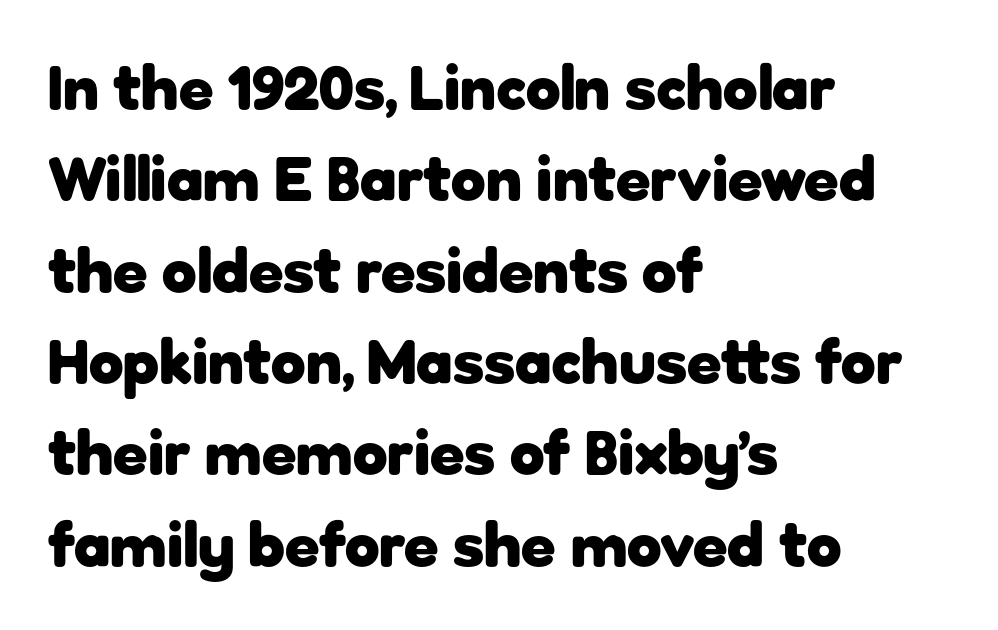
Q: Is the text bold? A: Yes.
Q: Is the text italic (slanted)? A: No, it is upright.
Q: Is the typeface a serif or a sans-serif typeface? A: Sans-serif.
Q: Is the text underlined? A: No.
Q: How is the paragraph aligned? A: Left-aligned.
Q: Is the spacing between letters normal or unusually wide? A: Normal.
Q: Is the spacing between lines tight, normal or loose? A: Normal.
Q: Width (condensed, normal, or wide)? A: Normal.
Q: Stroke contrast? A: Low.
Q: x-height? A: Medium.
Q: Monospaced? A: No.
